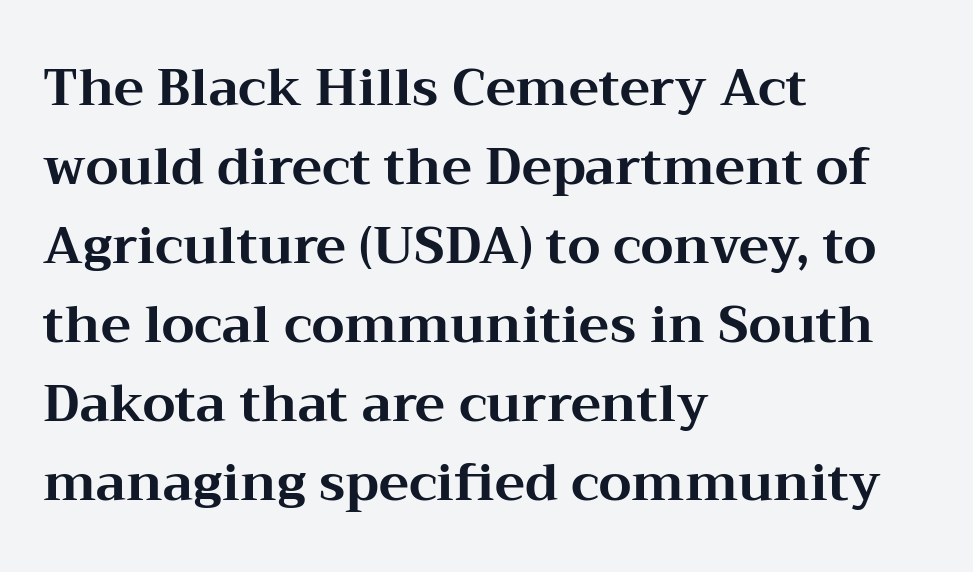
{"serif": "yes", "italic": "no", "bold": "yes", "weight": "bold", "width": "wide", "stroke_contrast": "medium", "x_height": "medium", "monospaced": "no", "underline": "no", "align": "left", "line_spacing": "normal", "line_spacing_ratio": 1.55, "letter_spacing": "normal", "letter_spacing_em": 0.0, "glyph_px": 51}
